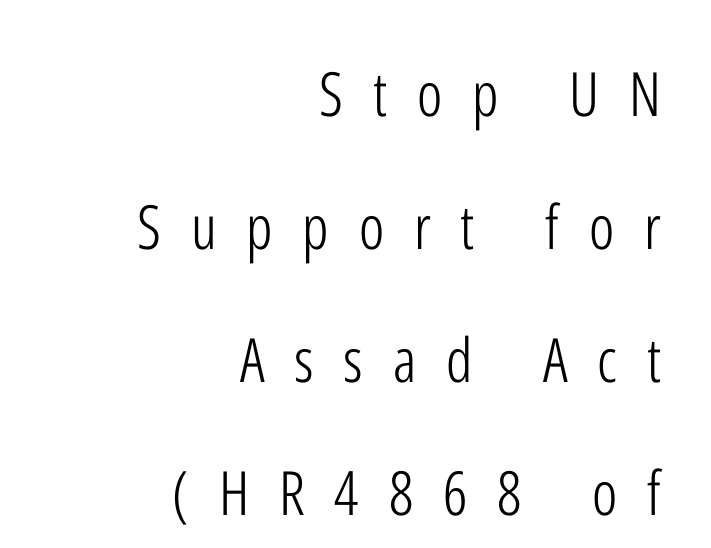
Q: Is the text bold? A: No.
Q: Is the text italic (slanted)? A: No, it is upright.
Q: Is the typeface a serif or a sans-serif typeface? A: Sans-serif.
Q: Is the text underlined? A: No.
Q: How is the paragraph aligned? A: Right-aligned.
Q: Is the spacing between letters normal or unusually wide? A: Unusually wide.
Q: Is the spacing between lines tight, normal or loose? A: Loose.
Q: Width (condensed, normal, or wide)? A: Condensed.
Q: Stroke contrast? A: Low.
Q: x-height? A: Medium.
Q: Monospaced? A: No.
